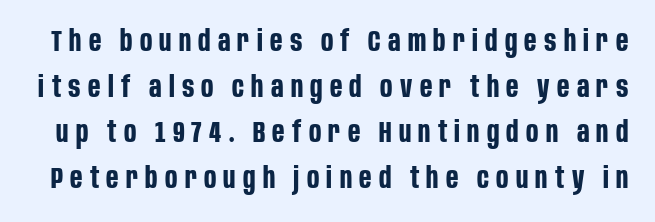
The space between consecutive lines is moderate. Note the varied advance widths — an 'i' is clearly narrower than an 'm'. You could only call the tracking loose — the letters float apart. The strokes are fattened all the way to bold.
